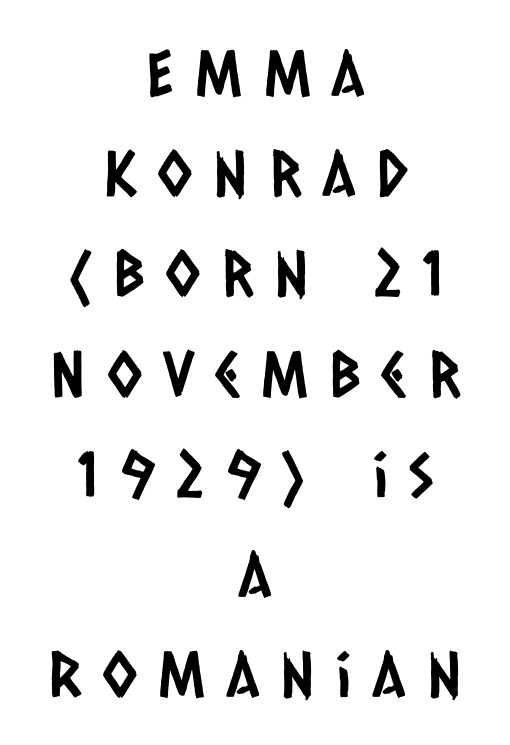
{"serif": "no", "width": "condensed", "stroke_contrast": "low", "x_height": "large", "monospaced": "no", "underline": "no", "align": "center", "line_spacing": "normal", "line_spacing_ratio": 1.59, "letter_spacing": "wide", "letter_spacing_em": 0.34, "glyph_px": 63}
